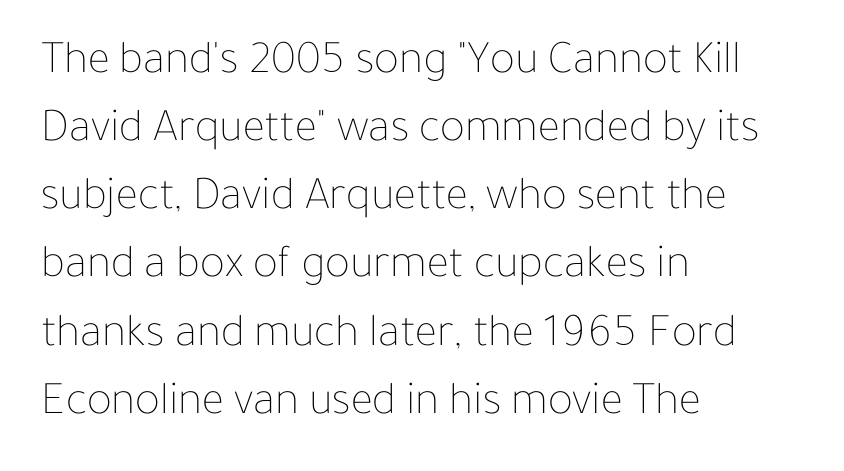
The image shows 47 px thin type, upright; set left-aligned, normal line spacing (1.45x), normal letter spacing, not underlined; low stroke contrast and a medium x-height.
